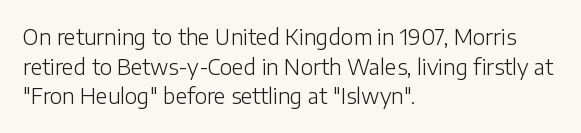
Q: Is the text bold? A: No.
Q: Is the text italic (slanted)? A: No, it is upright.
Q: Is the text underlined? A: No.
Q: How is the paragraph aligned? A: Left-aligned.
Q: Is the spacing between letters normal or unusually wide? A: Normal.
Q: Is the spacing between lines tight, normal or loose? A: Normal.
